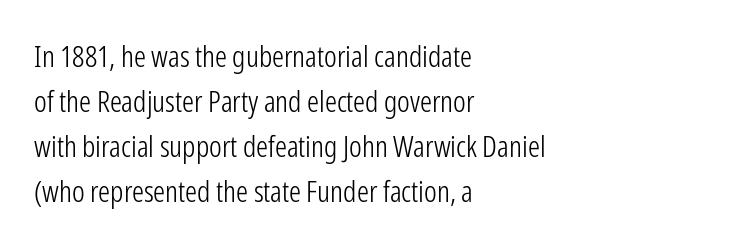
Standard letterfit; no display-style spreading of the glyphs. Caption: face not bold, strokes unweighted. Quick note: interline space is typical. Note the varied advance widths — an 'i' is clearly narrower than an 'm'.
